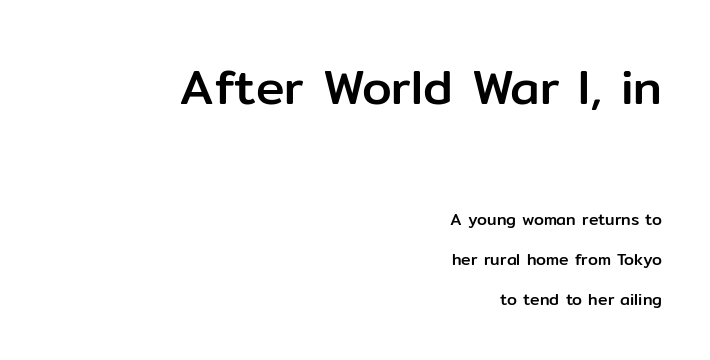
{"serif": "no", "italic": "no", "width": "normal", "stroke_contrast": "low", "x_height": "medium", "monospaced": "no", "underline": "no", "align": "right", "line_spacing": "loose", "line_spacing_ratio": 2.49, "letter_spacing": "normal", "letter_spacing_em": 0.0, "larger_block": "first", "size_ratio": 3.0, "glyph_px": 48}
